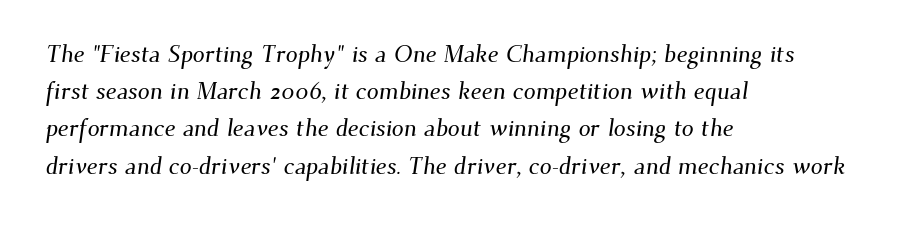
The image shows 24 px text type; set left-aligned, normal line spacing (1.55x), normal letter spacing, not underlined.
